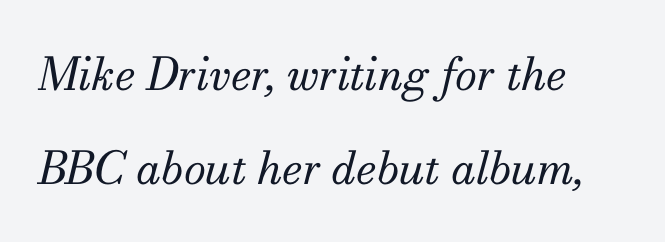
Each letter's strokes conclude with small projecting serifs. Nothing heavy about these letters — not bold at all. Horizontal alignment here is leftward, the default for most running prose. These lines are rendered in a variable-pitch font. Decoration check: the copy has no underline. A typesetter would call this zero additional tracking.
